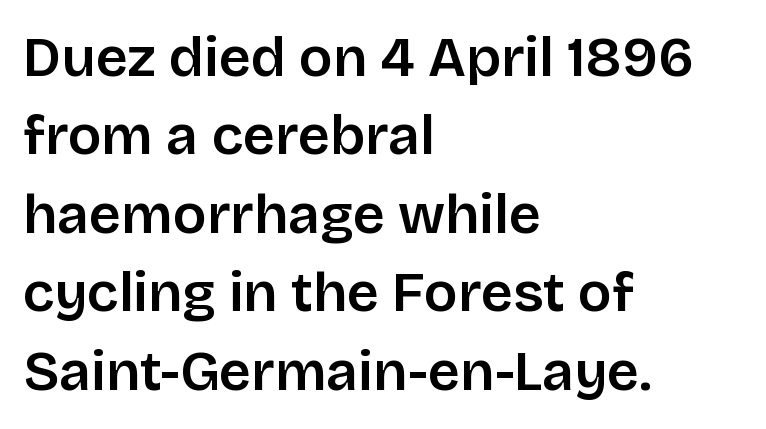
{"serif": "no", "italic": "no", "width": "normal", "stroke_contrast": "low", "x_height": "large", "monospaced": "no", "underline": "no", "align": "left", "line_spacing": "normal", "line_spacing_ratio": 1.4, "letter_spacing": "normal", "letter_spacing_em": 0.0, "glyph_px": 56}
